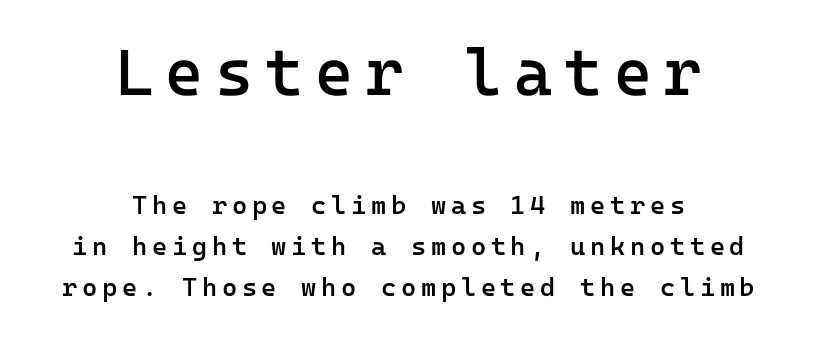
Honestly, there is no underline to notice here at all. Do the characters align in a grid? Yes, the font is monospaced. Italic? Not at all — the glyphs are vertical. One glance says typical: line gaps are just what's usual.
